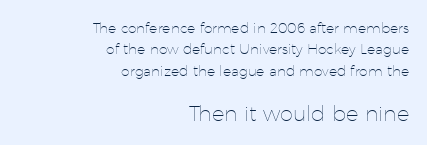
Q: Is the text bold? A: No.
Q: Is the text italic (slanted)? A: No, it is upright.
Q: Is the text underlined? A: No.
Q: How is the paragraph aligned? A: Right-aligned.
Q: Is the spacing between letters normal or unusually wide? A: Normal.
Q: Is the spacing between lines tight, normal or loose? A: Normal.
Q: Which block of text is set in a larger size, the first (top) or the second (bottom)? A: The second (bottom) one.
